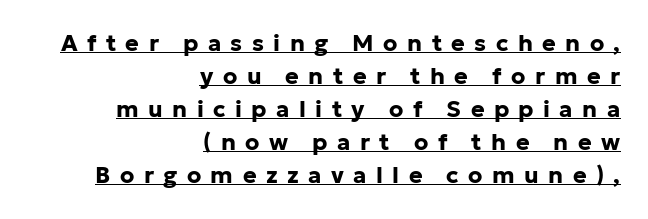
Look at the stroke-to-counter ratio: heavy, a bold. Nope, not italic — everything's standing straight. Regular leading. Caption: multi-line text, flush right, ragged left. This sample carries an underscore along the baseline area. These lines have a slow, spaced-out rhythm from letter to letter.
